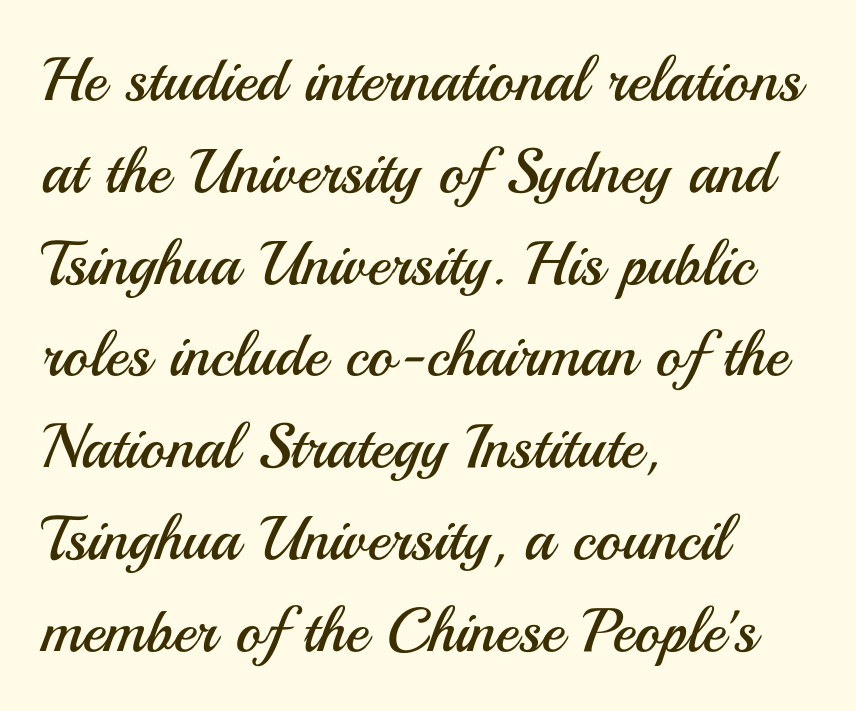
The image shows 62 px regular-weight sans-serif type; set left-aligned, normal line spacing (1.48x), normal letter spacing, not underlined; medium stroke contrast and a small x-height.
